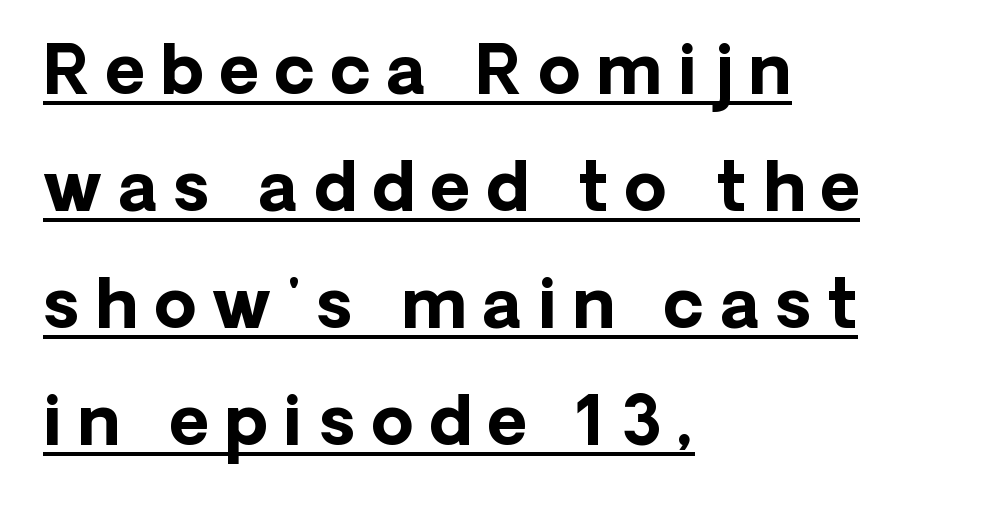
The image shows 68 px bold sans-serif type, upright; set left-aligned, line spacing 1.72x, unusually wide letter spacing (+0.24 em), underlined; low stroke contrast and a medium x-height.
